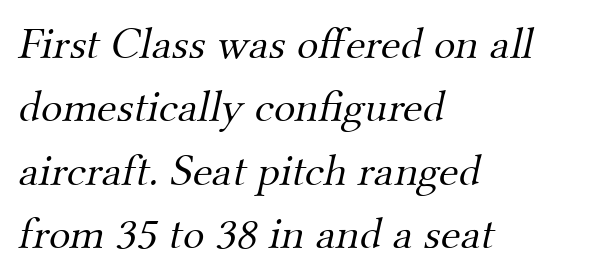
{"serif": "yes", "bold": "no", "weight": "light", "width": "normal", "stroke_contrast": "medium", "x_height": "small", "monospaced": "no", "underline": "no", "align": "left", "line_spacing": "normal", "line_spacing_ratio": 1.41, "letter_spacing": "normal", "letter_spacing_em": 0.0, "glyph_px": 45}
